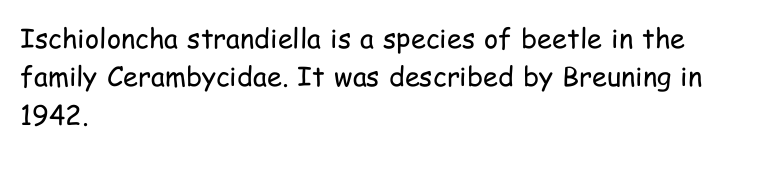
Q: Is the text bold? A: No.
Q: Is the text italic (slanted)? A: No, it is upright.
Q: Is the text underlined? A: No.
Q: How is the paragraph aligned? A: Left-aligned.
Q: Is the spacing between letters normal or unusually wide? A: Normal.
Q: Is the spacing between lines tight, normal or loose? A: Normal.
